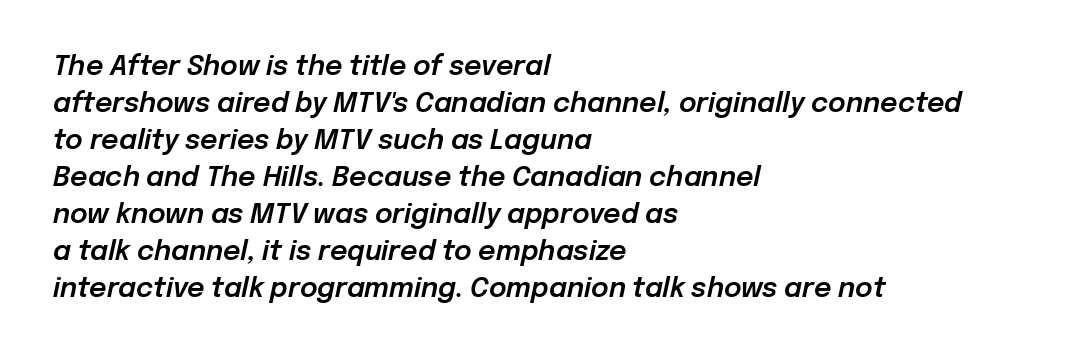
Q: Is the text italic (slanted)? A: Yes, it leans right by about 12 degrees.
Q: Is the text underlined? A: No.
Q: How is the paragraph aligned? A: Left-aligned.
Q: Is the spacing between letters normal or unusually wide? A: Normal.
Q: Is the spacing between lines tight, normal or loose? A: Normal.
